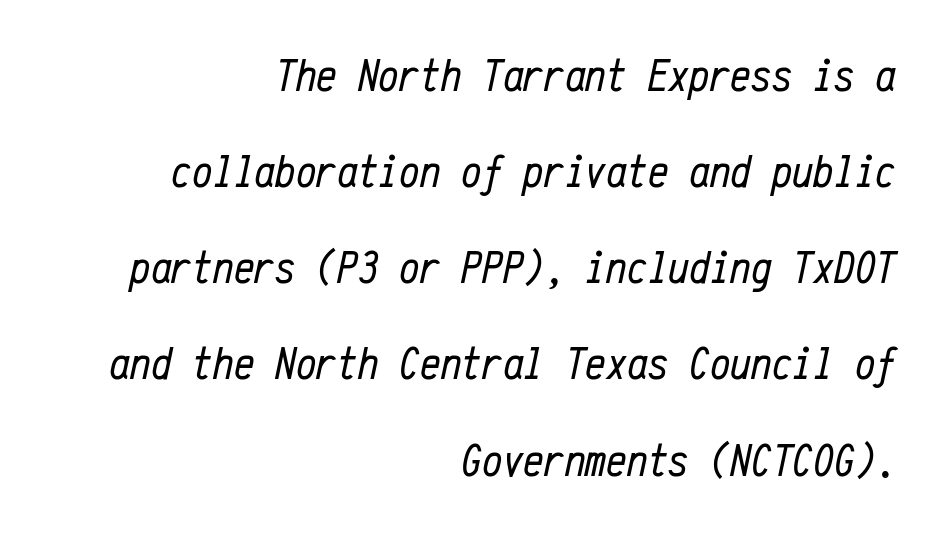
The lines are spread far apart with generous leading. Every character sits at an angle, as italics do. The typeface has the unassuming heft of standard copy or less. A typesetter would call this zero additional tracking. Note the uniform advance width — an 'i' takes as much space as an 'm'.
